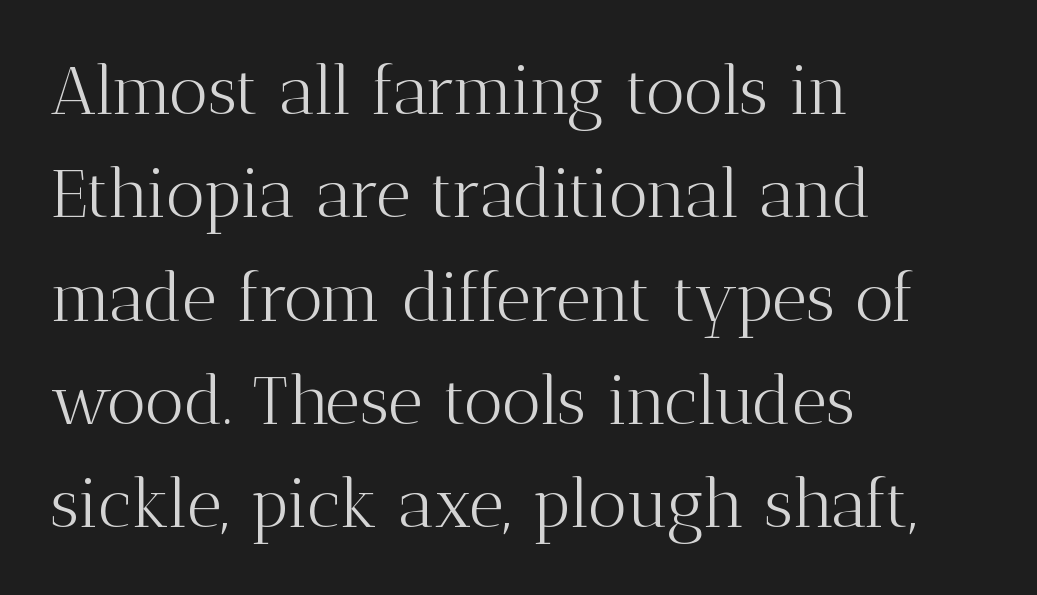
{"serif": "yes", "italic": "no", "bold": "no", "weight": "light", "width": "normal", "stroke_contrast": "medium", "x_height": "medium", "monospaced": "no", "underline": "no", "align": "left", "line_spacing": "normal", "line_spacing_ratio": 1.52, "letter_spacing": "normal", "letter_spacing_em": 0.0, "glyph_px": 68}
